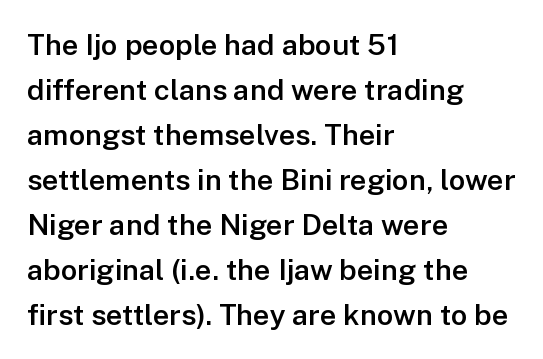
Q: Is the text bold? A: Semi-bold.
Q: Is the text italic (slanted)? A: No, it is upright.
Q: Is the typeface a serif or a sans-serif typeface? A: Sans-serif.
Q: Is the text underlined? A: No.
Q: How is the paragraph aligned? A: Left-aligned.
Q: Is the spacing between letters normal or unusually wide? A: Normal.
Q: Is the spacing between lines tight, normal or loose? A: Normal.
Q: Width (condensed, normal, or wide)? A: Normal.
Q: Stroke contrast? A: Low.
Q: x-height? A: Medium.
Q: Monospaced? A: No.
